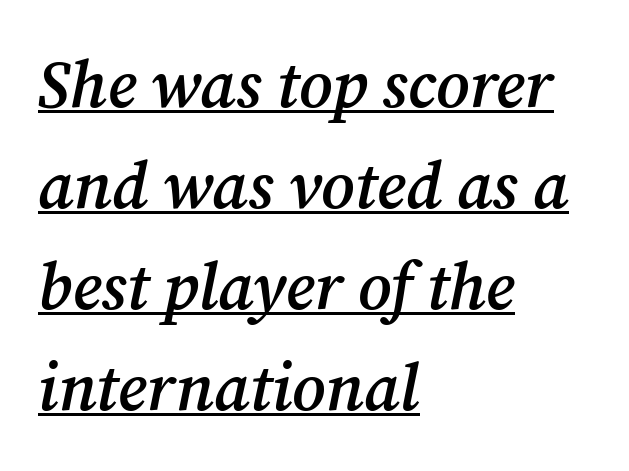
Q: Is the text bold? A: Semi-bold.
Q: Is the text italic (slanted)? A: Yes, it leans right by about 12 degrees.
Q: Is the typeface a serif or a sans-serif typeface? A: Serif.
Q: Is the text underlined? A: Yes.
Q: How is the paragraph aligned? A: Left-aligned.
Q: Is the spacing between letters normal or unusually wide? A: Normal.
Q: Is the spacing between lines tight, normal or loose? A: Normal.
Q: Width (condensed, normal, or wide)? A: Normal.
Q: Stroke contrast? A: Medium.
Q: x-height? A: Medium.
Q: Monospaced? A: No.
